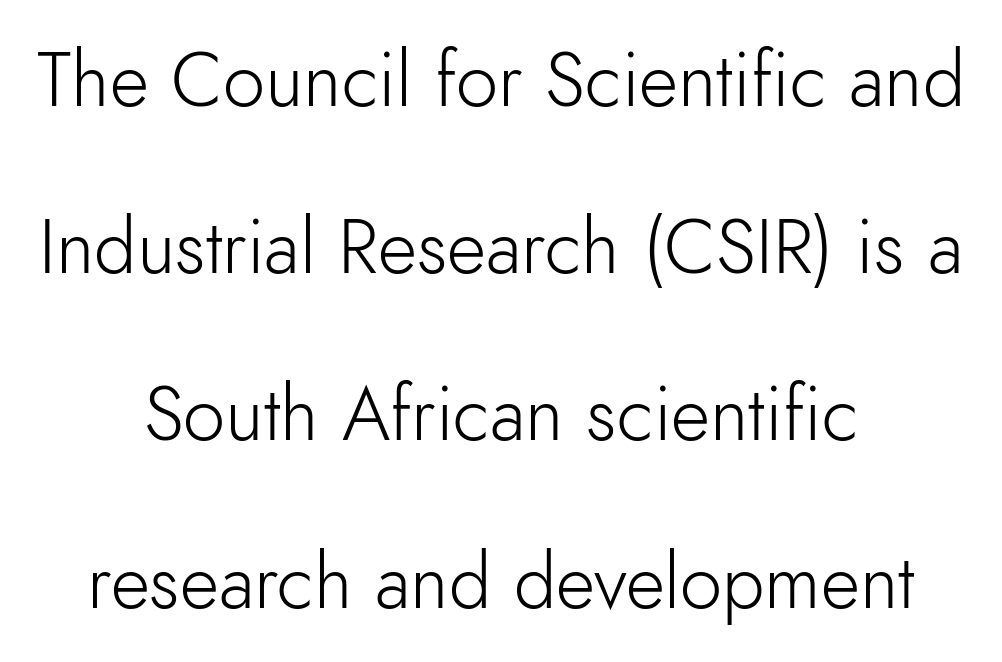
Anything drawn beneath the words? Only blank space. The vertical gap from one line to the next is large. Line starts and ends both wander, symmetrically. These lines are rendered in a variable-pitch font.
